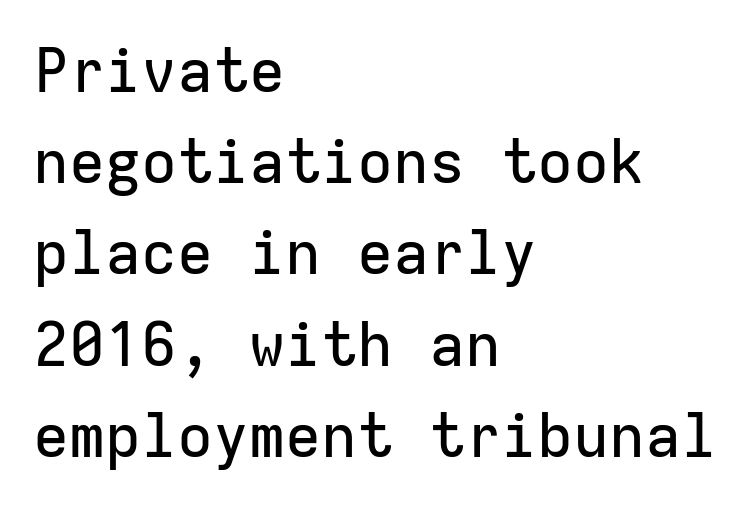
{"serif": "no", "italic": "no", "width": "normal", "stroke_contrast": "low", "x_height": "medium", "monospaced": "yes", "underline": "no", "align": "left", "line_spacing": "normal", "line_spacing_ratio": 1.52, "letter_spacing": "normal", "letter_spacing_em": 0.0, "glyph_px": 60}
